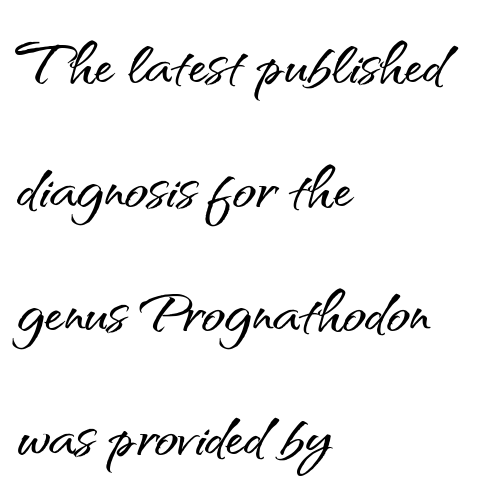
Nothing sits at the stroke ends, so this counts as sans-serif. Is the letter spacing exaggerated? No — it looks like the ordinary default. Character widths vary here, with narrow letters taking less room than wide ones.
